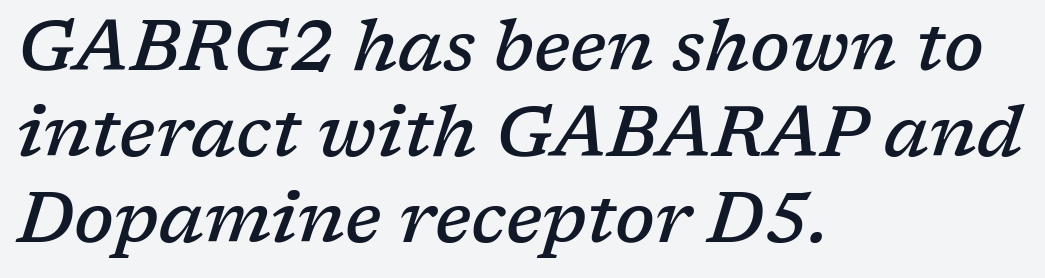
These lines are composed in type with serifs. Proportional: the letters do not fall into vertical columns. Compared with typical body copy, the letter spacing here is the same. Line beginnings align vertically; line endings do not. The typography opts for an oblique posture over an upright one.
